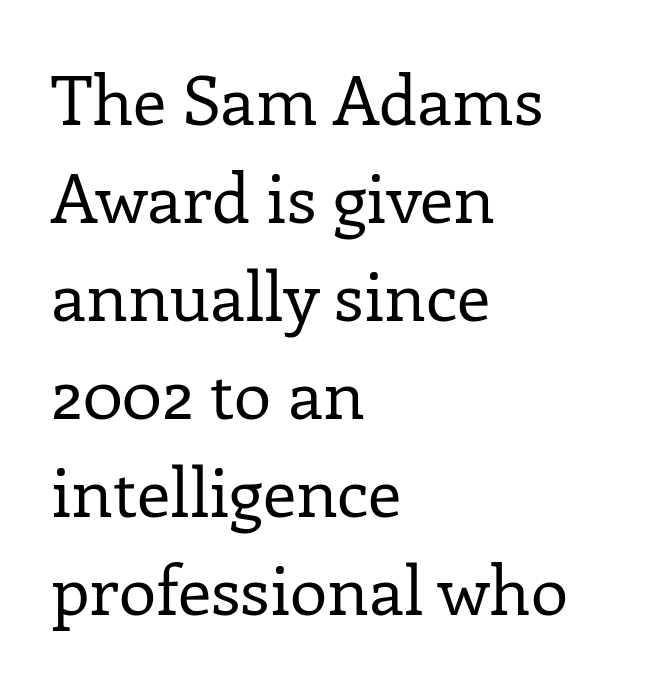
The image shows 68 px regular-weight serif type, upright; set left-aligned, normal line spacing (1.44x), normal letter spacing, not underlined; low stroke contrast and a medium x-height.
